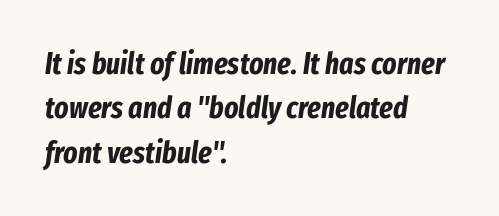
{"italic": "yes", "lean": "right", "slant_degrees": 8, "bold": "yes", "weight": "bold", "width": "condensed", "stroke_contrast": "low", "x_height": "medium", "monospaced": "no", "underline": "no", "align": "left", "line_spacing": "normal", "line_spacing_ratio": 1.48, "letter_spacing": "normal", "letter_spacing_em": 0.0, "glyph_px": 30}
